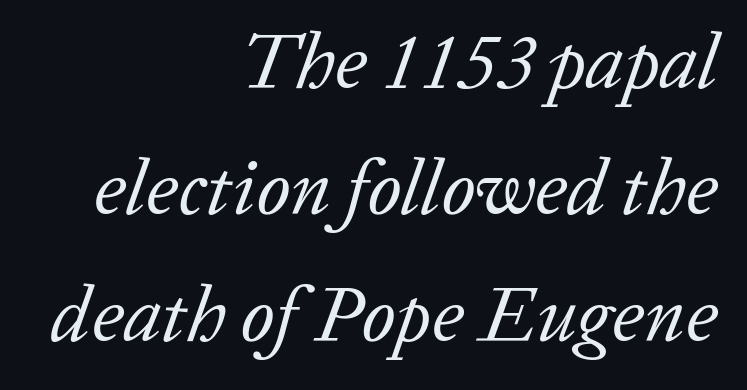
Q: Is the text bold? A: No.
Q: Is the text italic (slanted)? A: Yes, it leans right by about 20 degrees.
Q: Is the typeface a serif or a sans-serif typeface? A: Serif.
Q: Is the text underlined? A: No.
Q: How is the paragraph aligned? A: Right-aligned.
Q: Is the spacing between letters normal or unusually wide? A: Normal.
Q: Is the spacing between lines tight, normal or loose? A: Normal.
Q: Width (condensed, normal, or wide)? A: Normal.
Q: Stroke contrast? A: Low.
Q: x-height? A: Medium.
Q: Monospaced? A: No.
